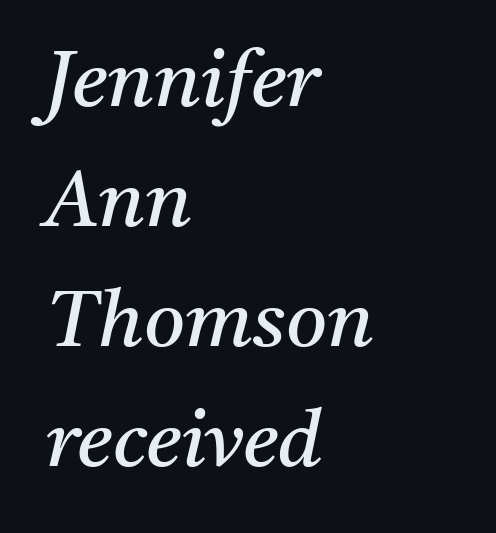
{"serif": "yes", "italic": "yes", "lean": "right", "slant_degrees": 11, "bold": "no", "weight": "regular", "width": "normal", "stroke_contrast": "medium", "x_height": "medium", "monospaced": "no", "underline": "no", "align": "left", "line_spacing": "normal", "line_spacing_ratio": 1.52, "letter_spacing": "normal", "letter_spacing_em": 0.0, "glyph_px": 79}
